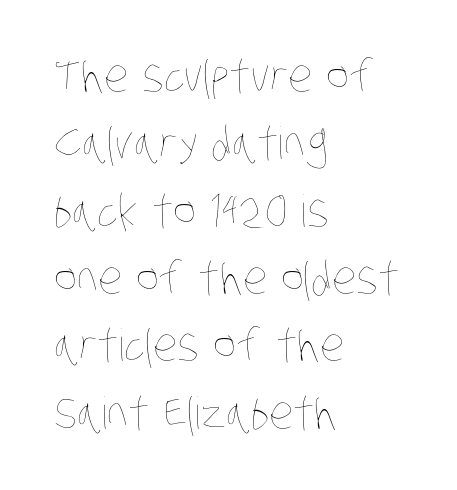
{"bold": "no", "weight": "thin", "width": "condensed", "stroke_contrast": "low", "x_height": "large", "monospaced": "no", "underline": "no", "align": "left", "line_spacing": "normal", "line_spacing_ratio": 1.53, "letter_spacing": "normal", "letter_spacing_em": 0.0, "glyph_px": 44}
